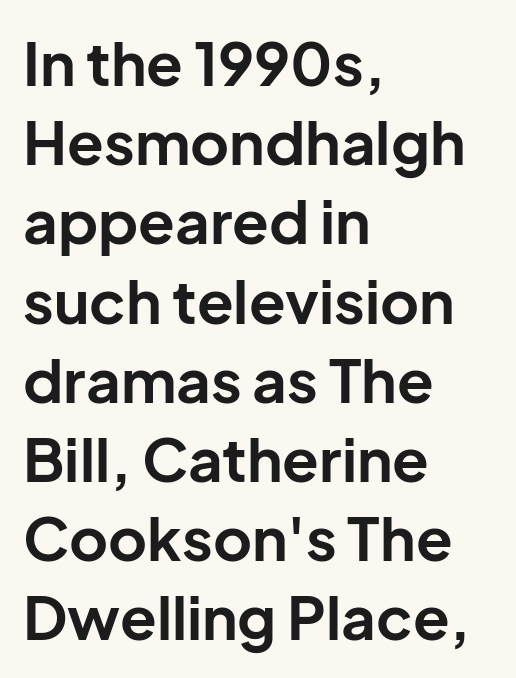
The image shows 60 px bold sans-serif type, upright; set left-aligned, normal line spacing (1.32x), normal letter spacing, not underlined; low stroke contrast and a medium x-height.
